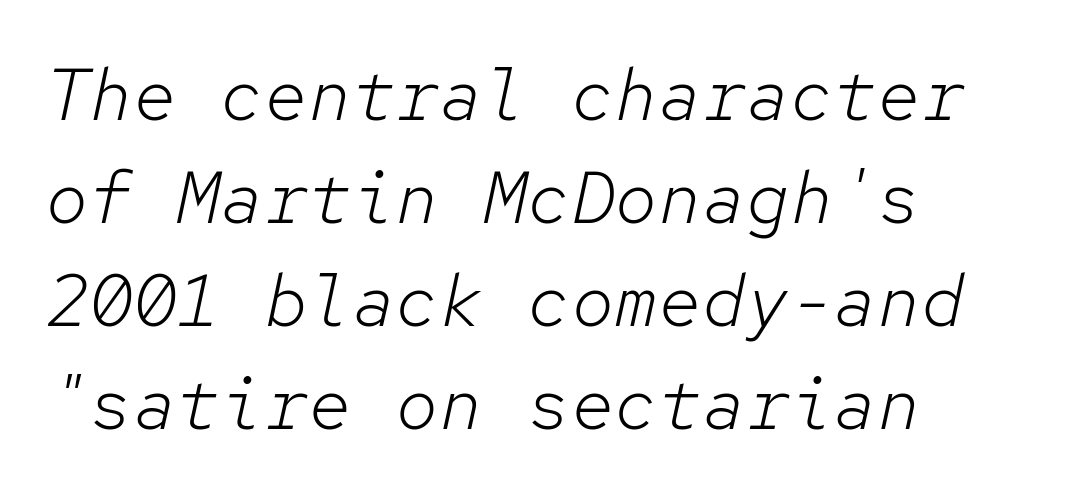
{"italic": "yes", "lean": "right", "slant_degrees": 12, "bold": "no", "weight": "light", "width": "normal", "stroke_contrast": "low", "x_height": "medium", "monospaced": "yes", "underline": "no", "align": "left", "line_spacing": "normal", "line_spacing_ratio": 1.41, "letter_spacing": "normal", "letter_spacing_em": 0.0, "glyph_px": 73}
